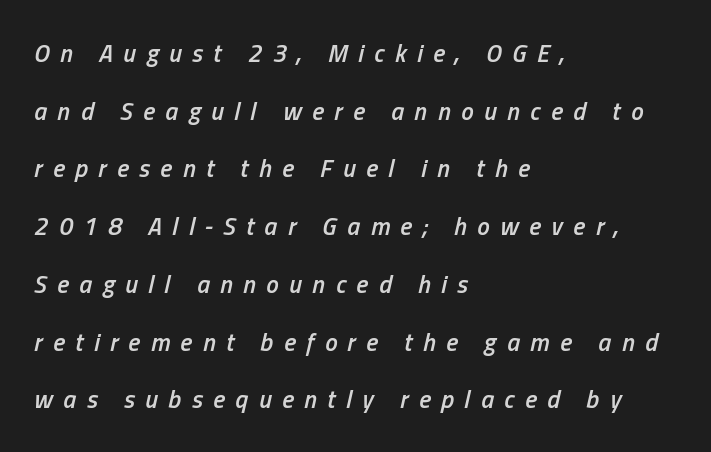
Q: Is the text bold? A: Semi-bold.
Q: Is the text italic (slanted)? A: Yes, it leans right by about 13 degrees.
Q: Is the text underlined? A: No.
Q: How is the paragraph aligned? A: Left-aligned.
Q: Is the spacing between letters normal or unusually wide? A: Unusually wide.
Q: Is the spacing between lines tight, normal or loose? A: Loose.
